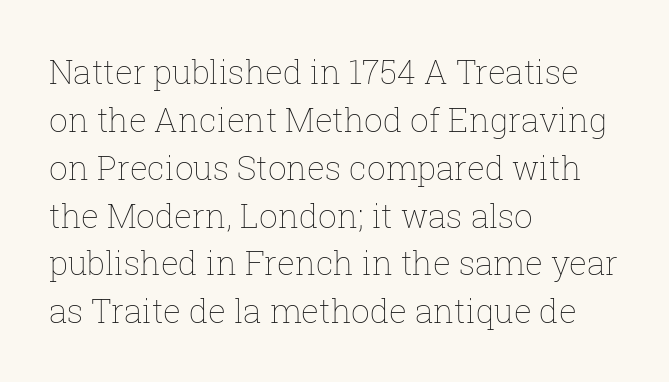
The image shows 33 px thin type, upright; set left-aligned, normal line spacing (1.45x), normal letter spacing, not underlined; low stroke contrast and a medium x-height.
